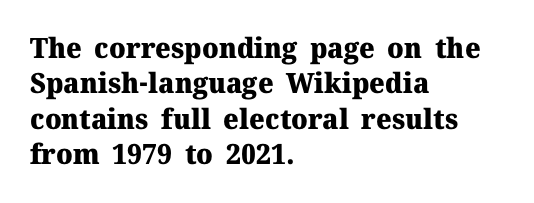
Q: Is the text bold? A: Yes.
Q: Is the text italic (slanted)? A: No, it is upright.
Q: Is the typeface a serif or a sans-serif typeface? A: Serif.
Q: Is the text underlined? A: No.
Q: How is the paragraph aligned? A: Left-aligned.
Q: Is the spacing between letters normal or unusually wide? A: Normal.
Q: Is the spacing between lines tight, normal or loose? A: Normal.
Q: Width (condensed, normal, or wide)? A: Normal.
Q: Stroke contrast? A: Medium.
Q: x-height? A: Medium.
Q: Monospaced? A: No.
